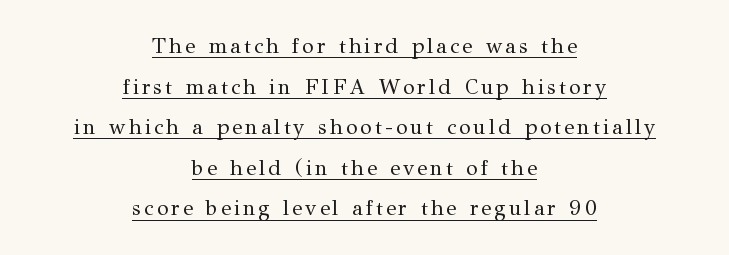
Reading down the column, the eye jumps a long way to each next line. Notice how the passage keeps no hard edge, just a central spine. In terms of posture, this sample is upright. The letters look calm and open, with moderate or lighter stems. Is there an underline? Yes — a line sits under the letters.
